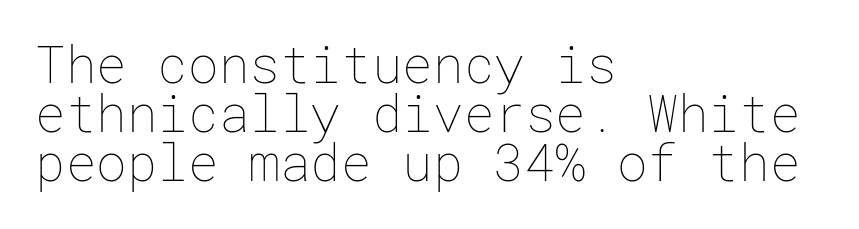
The lines are packed closely together with very little leading. Each word holds together tightly as a unit, with standard inter-letter gaps. A student would call this left alignment; a typographer would say flush left, rag right. The zone under the glyphs is completely vacant. The typography opts for an upright posture over an oblique one.
